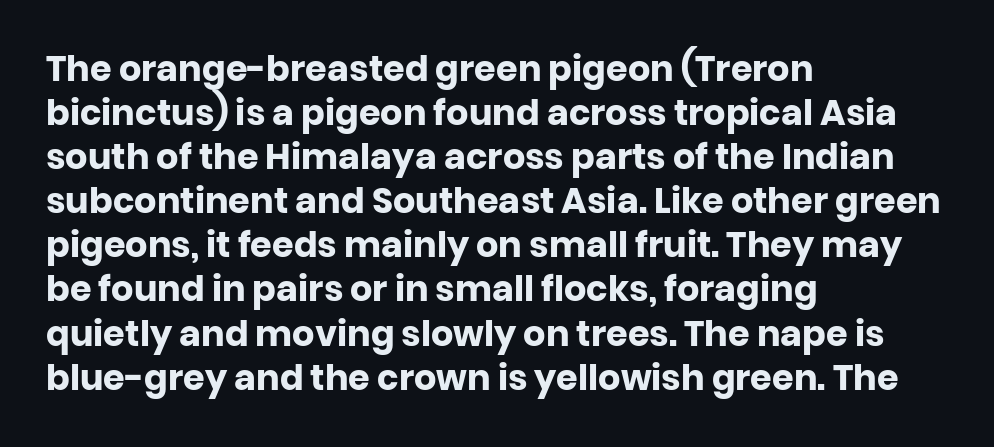
Q: Is the text bold? A: Yes.
Q: Is the text italic (slanted)? A: No, it is upright.
Q: Is the typeface a serif or a sans-serif typeface? A: Sans-serif.
Q: Is the text underlined? A: No.
Q: How is the paragraph aligned? A: Left-aligned.
Q: Is the spacing between letters normal or unusually wide? A: Normal.
Q: Is the spacing between lines tight, normal or loose? A: Normal.
Q: Width (condensed, normal, or wide)? A: Normal.
Q: Stroke contrast? A: Low.
Q: x-height? A: Large.
Q: Monospaced? A: No.
